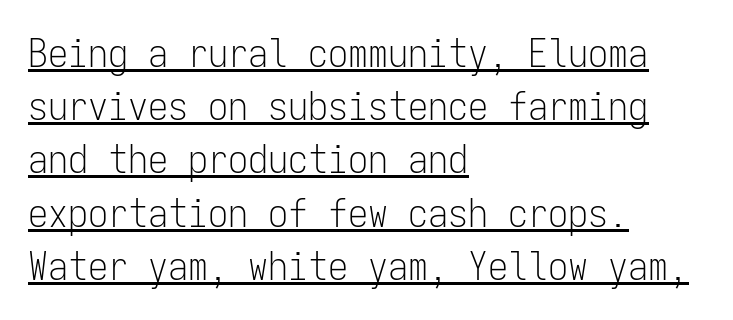
Q: Is the text bold? A: No.
Q: Is the text italic (slanted)? A: No, it is upright.
Q: Is the typeface a serif or a sans-serif typeface? A: Sans-serif.
Q: Is the text underlined? A: Yes.
Q: How is the paragraph aligned? A: Left-aligned.
Q: Is the spacing between letters normal or unusually wide? A: Normal.
Q: Is the spacing between lines tight, normal or loose? A: Normal.
Q: Width (condensed, normal, or wide)? A: Condensed.
Q: Stroke contrast? A: Low.
Q: x-height? A: Medium.
Q: Monospaced? A: Yes.
